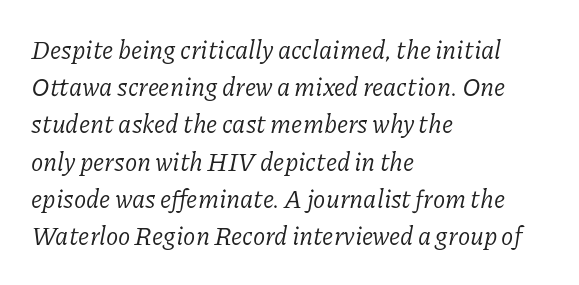
Line starts are locked; line ends wander. Short note: letters normally spaced. It's the slanting kind of type. This rendering features lettering with no underline. If you measured baseline to baseline, you'd find a middling distance.
